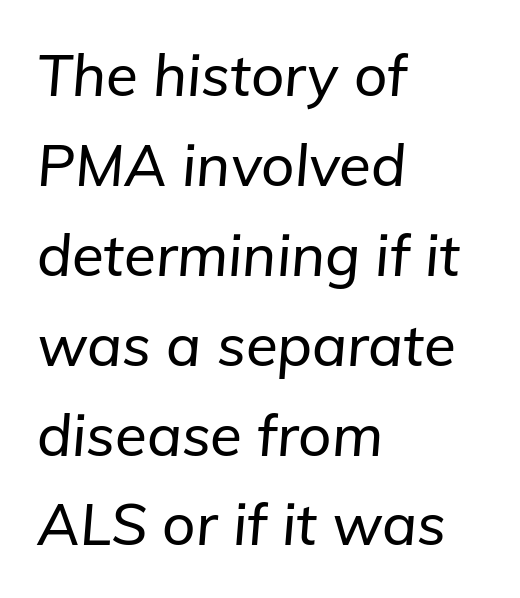
The image shows 58 px text type, italic (leaning right); set left-aligned, normal line spacing (1.55x), normal letter spacing, not underlined; low stroke contrast and a medium x-height.
